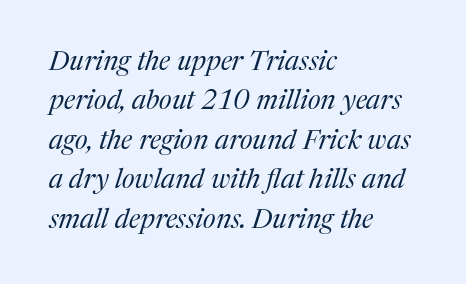
Q: Is the text bold? A: No.
Q: Is the text italic (slanted)? A: Yes, it leans right by about 17 degrees.
Q: Is the text underlined? A: No.
Q: How is the paragraph aligned? A: Left-aligned.
Q: Is the spacing between letters normal or unusually wide? A: Normal.
Q: Is the spacing between lines tight, normal or loose? A: Normal.
